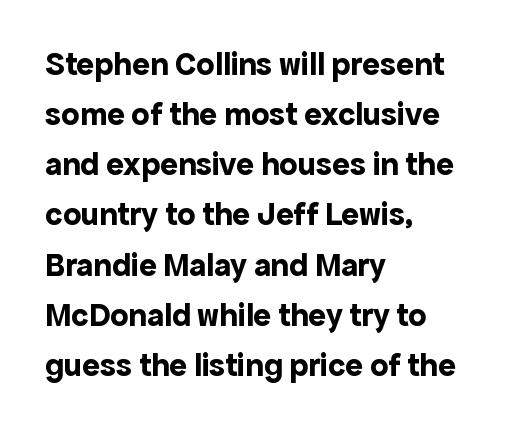
Plain, unruled lines of type. A roman cut, with each character standing at attention. A full-strength bold gives these letters their thick strokes. Looks like regular typesetting: each glyph gets only the width it needs. Note: no serifs on the glyphs. The setting favours the left margin, as ordinary paragraphs usually do.
